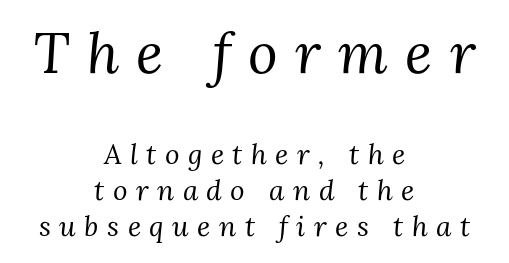
Q: Is the text bold? A: No.
Q: Is the text italic (slanted)? A: Yes, it leans right by about 3 degrees.
Q: Is the typeface a serif or a sans-serif typeface? A: Serif.
Q: Is the text underlined? A: No.
Q: How is the paragraph aligned? A: Centered.
Q: Is the spacing between letters normal or unusually wide? A: Unusually wide.
Q: Is the spacing between lines tight, normal or loose? A: Normal.
Q: Which block of text is set in a larger size, the first (top) or the second (bottom)? A: The first (top) one.
Q: Width (condensed, normal, or wide)? A: Normal.
Q: Stroke contrast? A: Medium.
Q: x-height? A: Medium.
Q: Monospaced? A: No.
